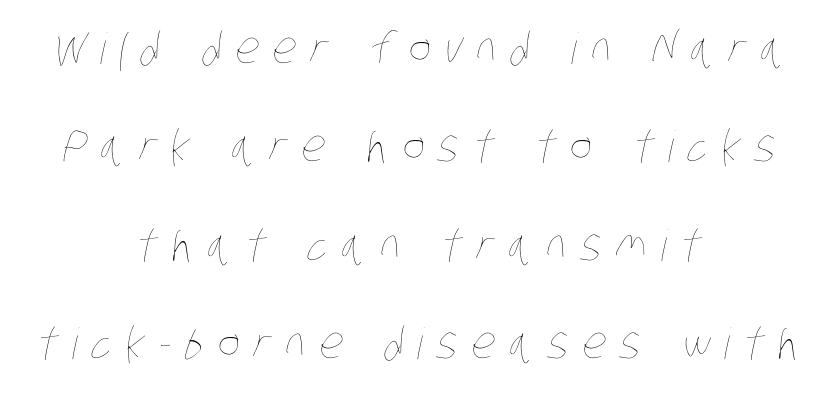
The image shows 43 px thin, condensed type; set centered, loose line spacing (2.29x), unusually wide letter spacing (+0.32 em), not underlined; low stroke contrast and a large x-height.
